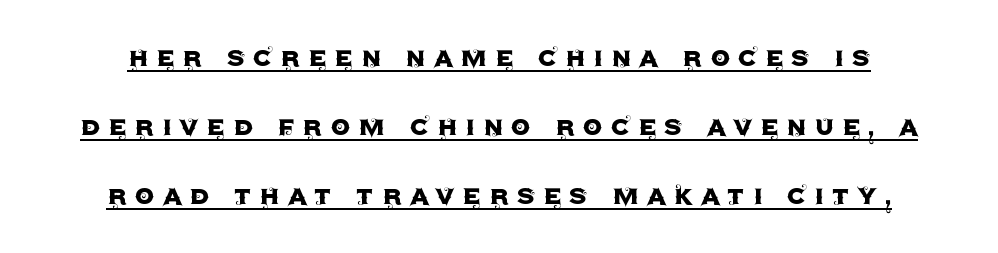
Q: Is the text italic (slanted)? A: No, it is upright.
Q: Is the typeface a serif or a sans-serif typeface? A: Sans-serif.
Q: Is the text underlined? A: Yes.
Q: Is the spacing between letters normal or unusually wide? A: Unusually wide.
Q: Is the spacing between lines tight, normal or loose? A: Loose.
Q: Width (condensed, normal, or wide)? A: Normal.
Q: x-height? A: Large.
Q: Monospaced? A: No.
